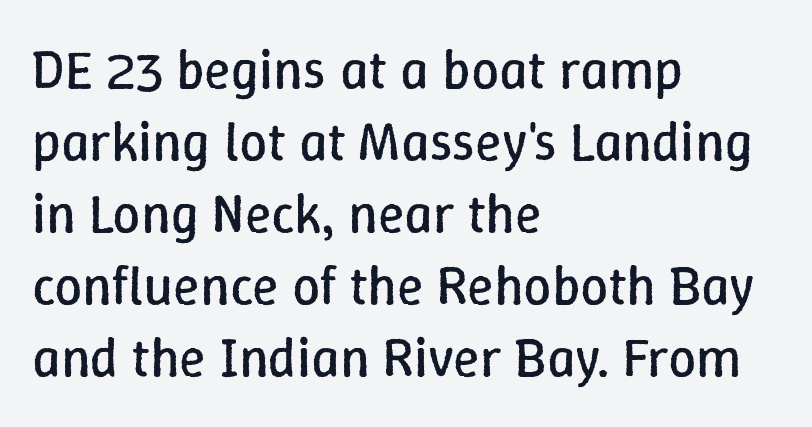
{"italic": "no", "bold": "no", "weight": "regular", "width": "normal", "stroke_contrast": "low", "x_height": "medium", "monospaced": "no", "underline": "no", "align": "left", "line_spacing": "normal", "line_spacing_ratio": 1.31, "letter_spacing": "normal", "letter_spacing_em": 0.0, "glyph_px": 55}
